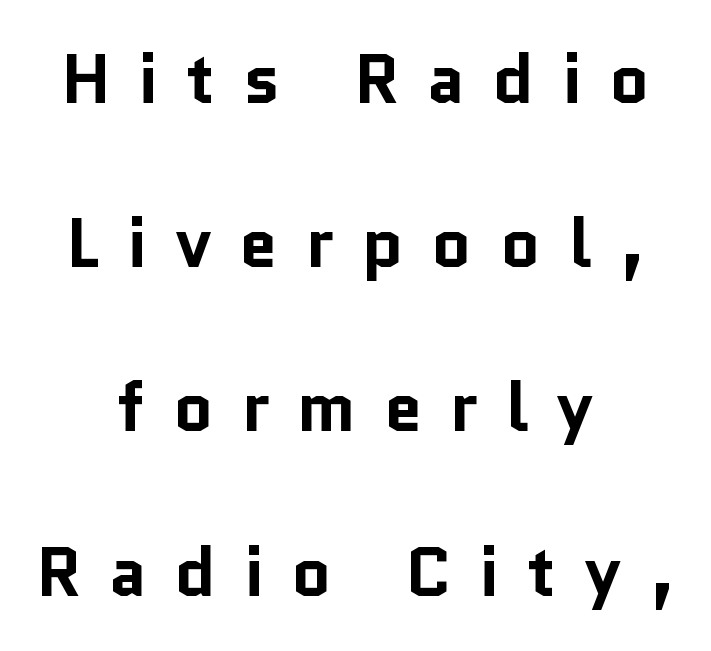
The image shows 69 px bold sans-serif type, upright; set centered, loose line spacing (2.38x), unusually wide letter spacing (+0.4 em), not underlined; low stroke contrast and a medium x-height.
